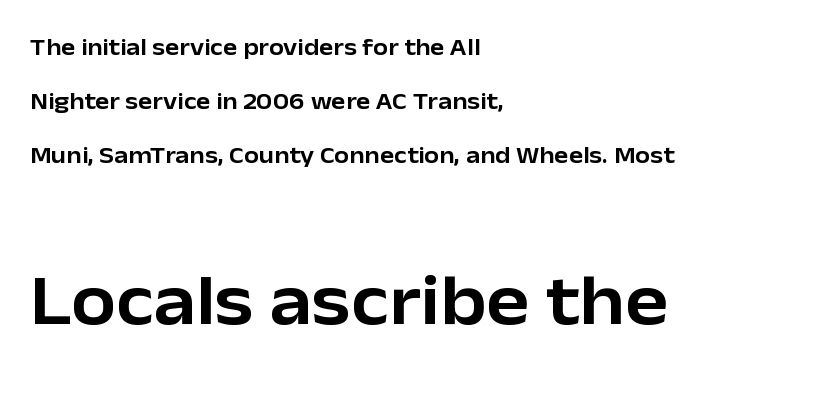
The image shows 72 px sans-serif type, upright; set left-aligned, loose line spacing (2.24x), normal letter spacing, not underlined; the second (bottom) block is 3.0x larger; low stroke contrast and a medium x-height.
